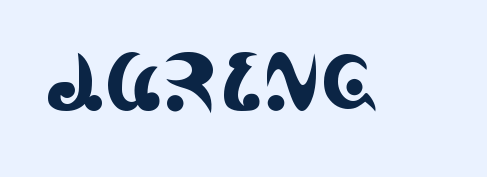
{"serif": "yes", "italic": "no", "width": "condensed", "x_height": "large", "monospaced": "no", "underline": "no", "letter_spacing": "normal", "letter_spacing_em": 0.0, "glyph_px": 79}
